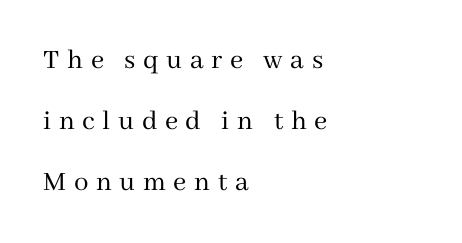
The strip under each line holds only bare page. Is this a fixed-width face? No — the glyphs have proportional, varying widths. The rag falls on the right side of this text block. The letters carry serifs — small finishing strokes at the ends of their stems.
